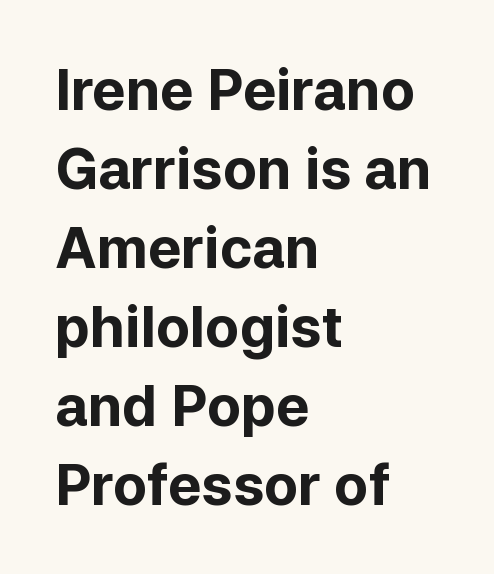
The image shows 56 px bold sans-serif type, upright; set left-aligned, normal line spacing (1.41x), normal letter spacing, not underlined; low stroke contrast and a medium x-height.
